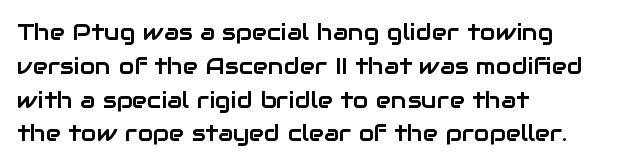
Left-aligned paragraph, ragged on the right. Compared with typical body copy, the letter spacing here is the same. A roman cut, with each character standing at attention. Baseline-to-baseline distance is the conventional proportion of letter height. The string is rendered with underlining switched off.
